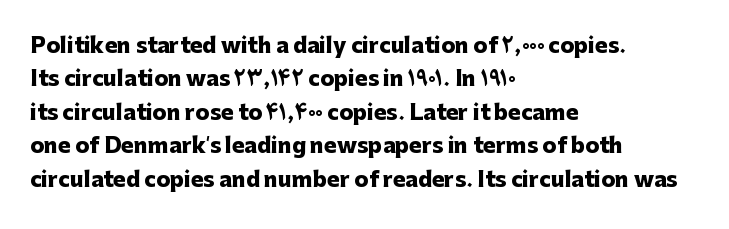
Q: Is the text bold? A: Yes.
Q: Is the text italic (slanted)? A: No, it is upright.
Q: Is the text underlined? A: No.
Q: How is the paragraph aligned? A: Left-aligned.
Q: Is the spacing between letters normal or unusually wide? A: Normal.
Q: Is the spacing between lines tight, normal or loose? A: Normal.
